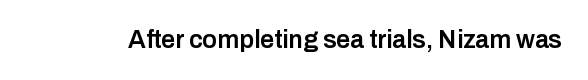
{"italic": "no", "bold": "semi", "underline": "no", "letter_spacing": "normal", "letter_spacing_em": 0.0, "glyph_px": 25}
